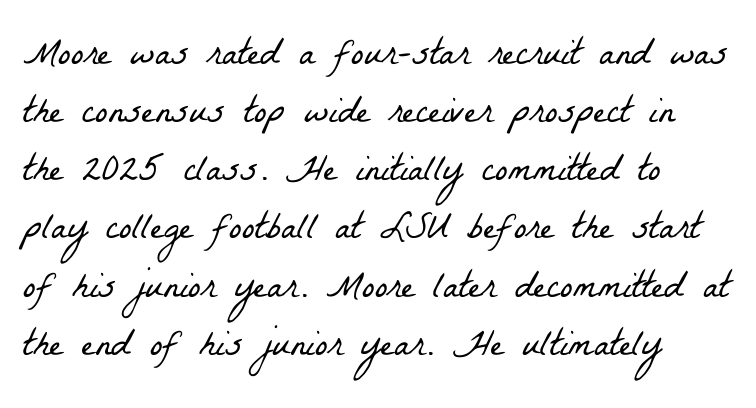
{"serif": "yes", "bold": "no", "weight": "light", "width": "condensed", "stroke_contrast": "low", "x_height": "medium", "monospaced": "no", "underline": "no", "align": "left", "line_spacing": "normal", "line_spacing_ratio": 1.53, "letter_spacing": "normal", "letter_spacing_em": 0.0, "glyph_px": 38}
